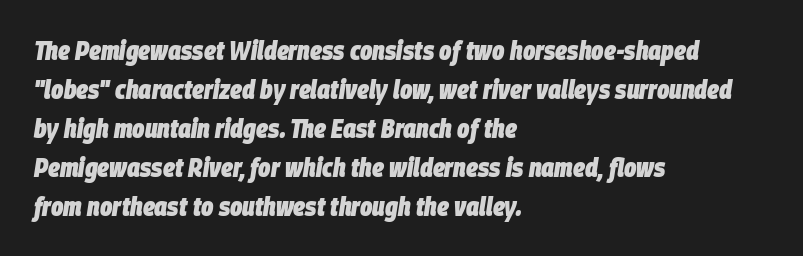
The image shows 26 px bold type, italic (leaning right); set left-aligned, normal line spacing (1.5x), normal letter spacing, not underlined.
